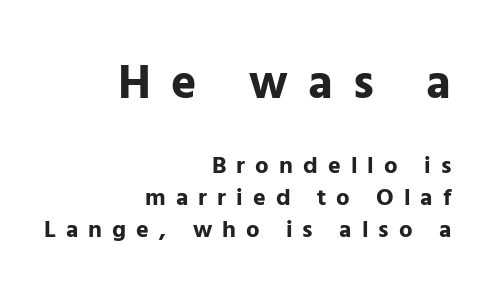
Q: Is the text bold? A: Yes.
Q: Is the text italic (slanted)? A: No, it is upright.
Q: Is the typeface a serif or a sans-serif typeface? A: Sans-serif.
Q: Is the text underlined? A: No.
Q: How is the paragraph aligned? A: Right-aligned.
Q: Is the spacing between letters normal or unusually wide? A: Unusually wide.
Q: Is the spacing between lines tight, normal or loose? A: Normal.
Q: Which block of text is set in a larger size, the first (top) or the second (bottom)? A: The first (top) one.
Q: Width (condensed, normal, or wide)? A: Normal.
Q: Stroke contrast? A: Low.
Q: x-height? A: Medium.
Q: Monospaced? A: No.
